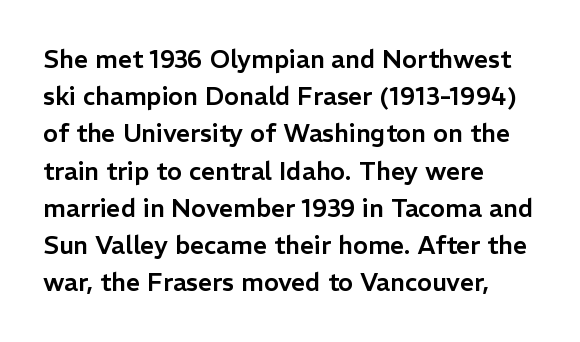
Designer's note — italics off, roman on. Compared with typical paragraphs, the rows here are spaced about the same. No word sits above an underline. Left-aligned paragraph, ragged on the right. This sample uses plain, unmodified letter spacing.
